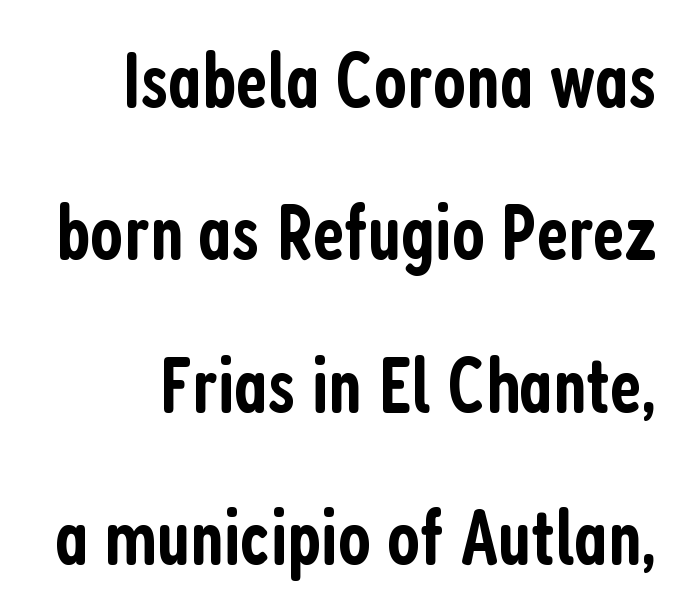
Q: Is the text bold? A: Semi-bold.
Q: Is the text italic (slanted)? A: No, it is upright.
Q: Is the typeface a serif or a sans-serif typeface? A: Sans-serif.
Q: Is the text underlined? A: No.
Q: Is the spacing between letters normal or unusually wide? A: Normal.
Q: Is the spacing between lines tight, normal or loose? A: Loose.
Q: Width (condensed, normal, or wide)? A: Condensed.
Q: Stroke contrast? A: Low.
Q: x-height? A: Medium.
Q: Monospaced? A: No.
